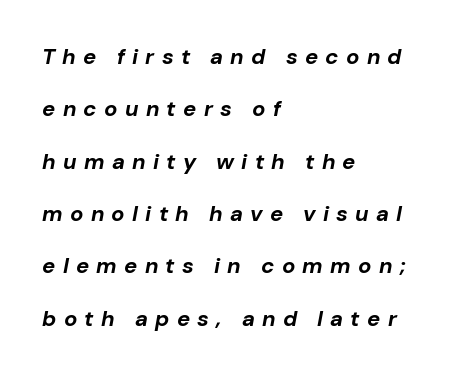
{"italic": "yes", "lean": "right", "slant_degrees": 10, "bold": "yes", "underline": "no", "align": "left", "line_spacing": "loose", "line_spacing_ratio": 2.38, "letter_spacing": "wide", "letter_spacing_em": 0.33, "glyph_px": 22}
